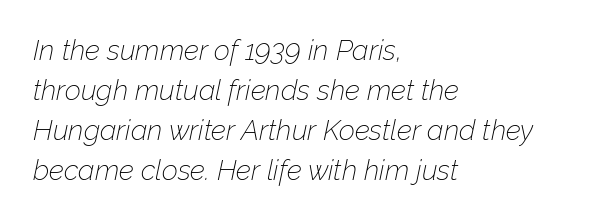
Q: Is the text bold? A: No.
Q: Is the text italic (slanted)? A: Yes, it leans right by about 12 degrees.
Q: Is the text underlined? A: No.
Q: How is the paragraph aligned? A: Left-aligned.
Q: Is the spacing between letters normal or unusually wide? A: Normal.
Q: Is the spacing between lines tight, normal or loose? A: Normal.
Q: Width (condensed, normal, or wide)? A: Normal.
Q: Stroke contrast? A: Low.
Q: x-height? A: Medium.
Q: Monospaced? A: No.
